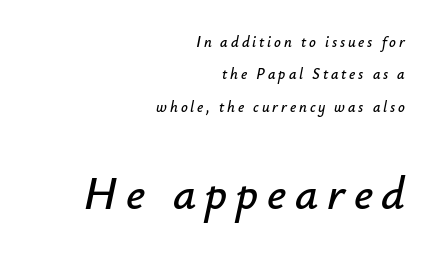
Quick note: interline space is abundant. These lines are set flush right with a ragged left edge. Italic: yes, the glyphs are oblique. A typesetter would call this proportional, since set widths differ per character. The strip under each line holds only bare page. The passage shown begins with its smaller block and ends with its larger one.
